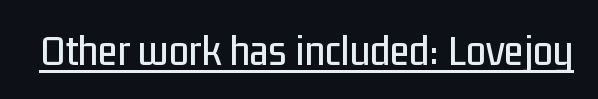
{"serif": "no", "italic": "no", "width": "condensed", "stroke_contrast": "low", "x_height": "medium", "monospaced": "no", "underline": "yes", "letter_spacing": "normal", "letter_spacing_em": 0.0, "glyph_px": 45}
